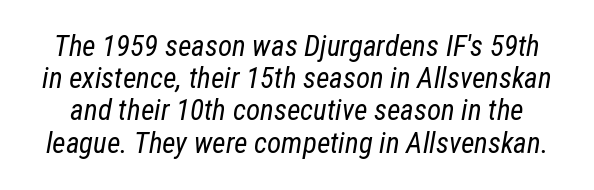
The image shows 29 px regular-weight, condensed type, italic (leaning right); set tight line spacing (1.11x), normal letter spacing, not underlined; low stroke contrast and a medium x-height.
